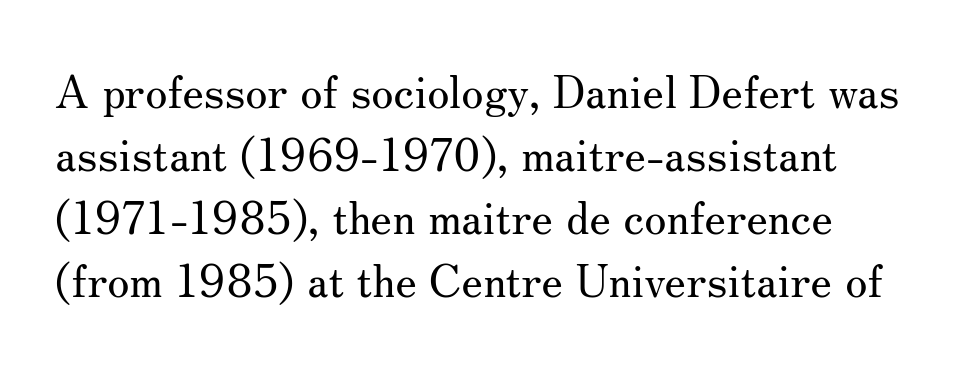
Q: Is the text bold? A: No.
Q: Is the text italic (slanted)? A: No, it is upright.
Q: Is the typeface a serif or a sans-serif typeface? A: Serif.
Q: Is the text underlined? A: No.
Q: Is the spacing between letters normal or unusually wide? A: Normal.
Q: Is the spacing between lines tight, normal or loose? A: Normal.
Q: Width (condensed, normal, or wide)? A: Normal.
Q: Stroke contrast? A: Medium.
Q: x-height? A: Small.
Q: Monospaced? A: No.
